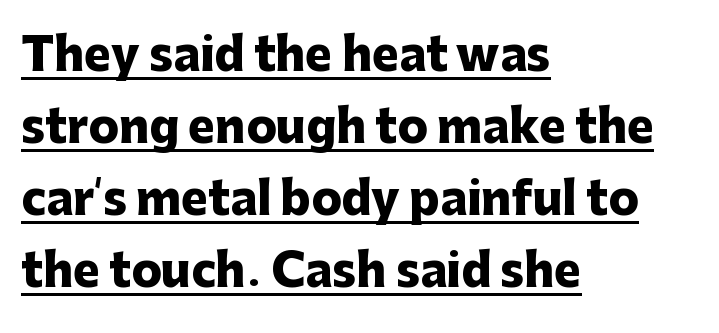
The image shows 45 px heavy sans-serif type, upright; set left-aligned, normal line spacing (1.6x), normal letter spacing, underlined; low stroke contrast and a medium x-height.
